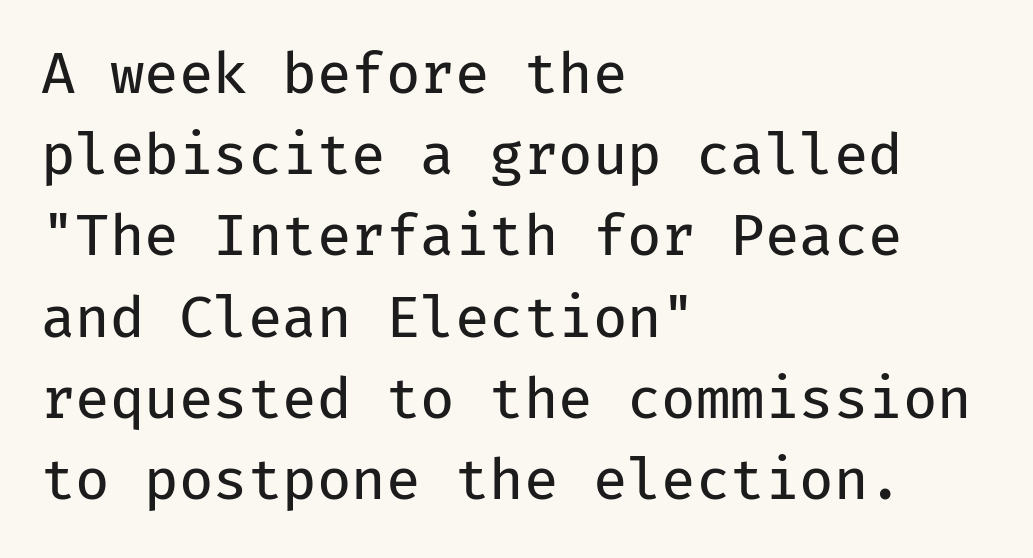
The image shows 56 px regular-weight sans-serif type, upright, monospaced; set left-aligned, normal line spacing (1.45x), normal letter spacing, not underlined; low stroke contrast and a medium x-height.
